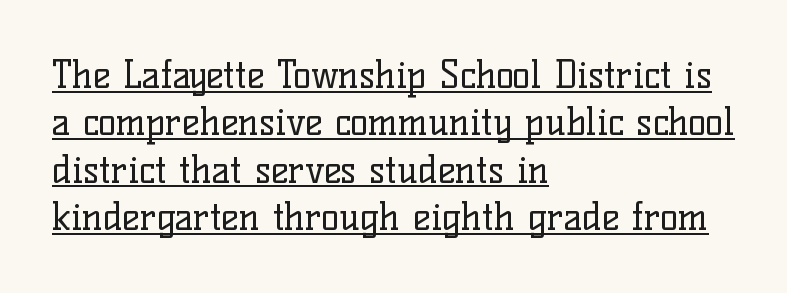
Q: Is the text bold? A: No.
Q: Is the text italic (slanted)? A: No, it is upright.
Q: Is the typeface a serif or a sans-serif typeface? A: Serif.
Q: Is the text underlined? A: Yes.
Q: How is the paragraph aligned? A: Left-aligned.
Q: Is the spacing between letters normal or unusually wide? A: Normal.
Q: Is the spacing between lines tight, normal or loose? A: Normal.
Q: Width (condensed, normal, or wide)? A: Normal.
Q: Stroke contrast? A: Low.
Q: x-height? A: Medium.
Q: Monospaced? A: No.
